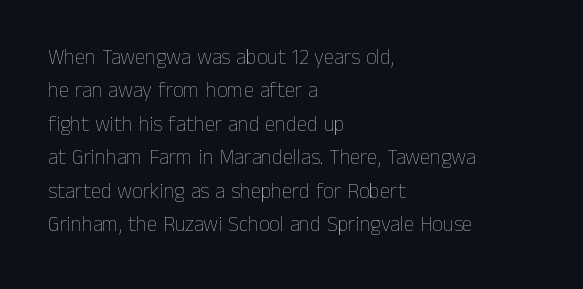
{"italic": "no", "bold": "no", "underline": "no", "align": "left", "line_spacing": "normal", "line_spacing_ratio": 1.59, "letter_spacing": "normal", "letter_spacing_em": 0.0, "glyph_px": 21}
